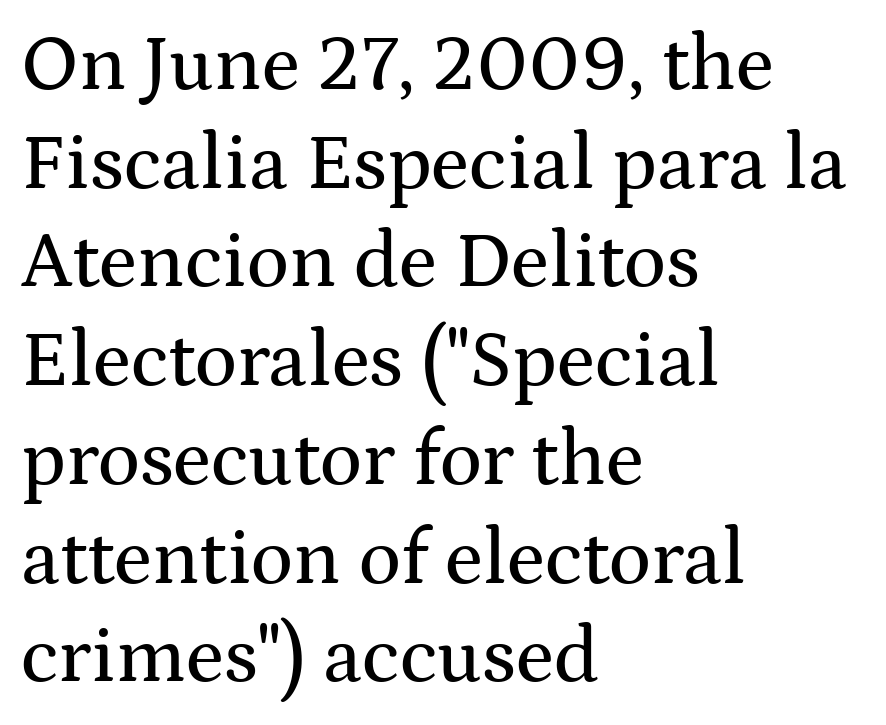
The image shows 79 px wide serif type, upright; set left-aligned, normal line spacing (1.25x), normal letter spacing, not underlined; medium stroke contrast and a medium x-height.
